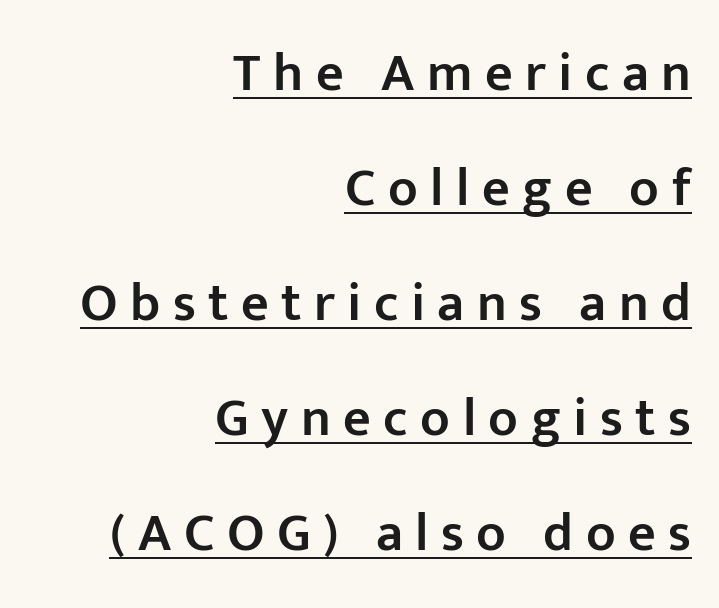
The face used here is a semibold: visibly heavier than regular, lighter than bold. The line-height multiplier appears high, well above default. Proportional: the letters do not fall into vertical columns. There is plenty of visible air inserted between adjacent glyphs.
